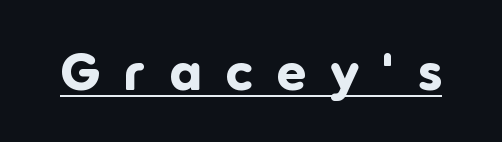
The image shows 52 px bold sans-serif type, upright; set unusually wide letter spacing (+0.46 em), underlined; low stroke contrast and a medium x-height.
